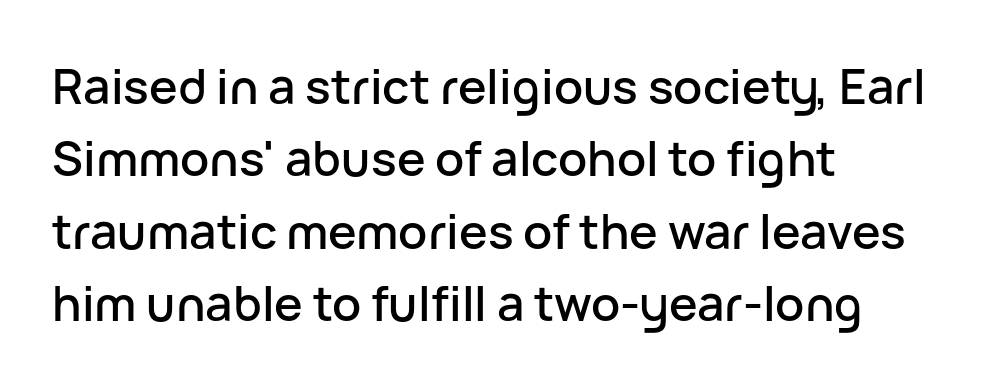
Q: Is the text italic (slanted)? A: No, it is upright.
Q: Is the typeface a serif or a sans-serif typeface? A: Sans-serif.
Q: Is the text underlined? A: No.
Q: How is the paragraph aligned? A: Left-aligned.
Q: Is the spacing between letters normal or unusually wide? A: Normal.
Q: Is the spacing between lines tight, normal or loose? A: Normal.
Q: Width (condensed, normal, or wide)? A: Normal.
Q: Stroke contrast? A: Low.
Q: x-height? A: Medium.
Q: Monospaced? A: No.
